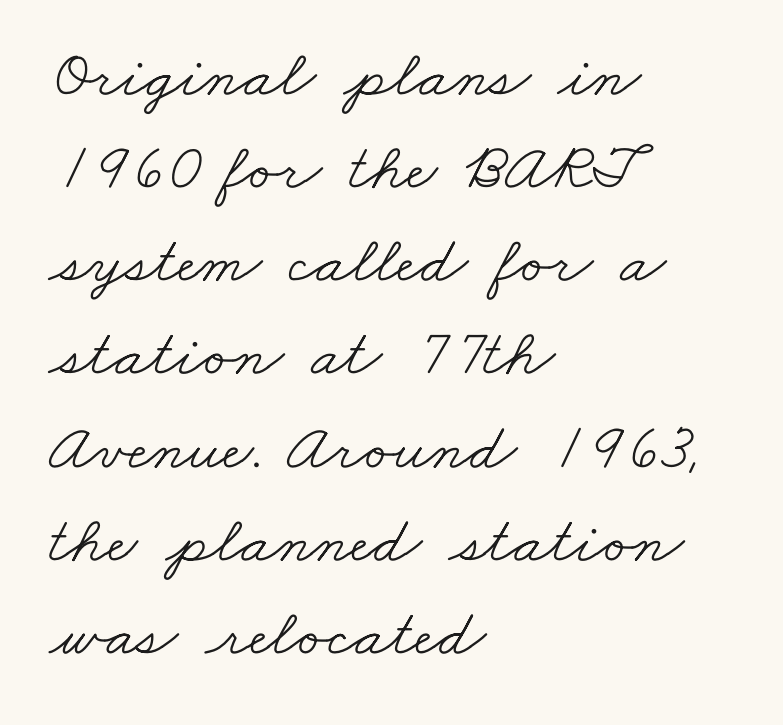
{"serif": "yes", "bold": "no", "weight": "light", "width": "wide", "stroke_contrast": "low", "x_height": "small", "monospaced": "no", "underline": "no", "align": "left", "line_spacing": "normal", "line_spacing_ratio": 1.39, "letter_spacing": "normal", "letter_spacing_em": 0.0, "glyph_px": 67}
